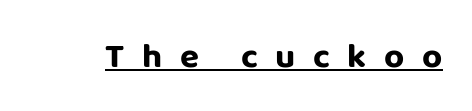
Q: Is the text bold? A: Yes.
Q: Is the text italic (slanted)? A: No, it is upright.
Q: Is the typeface a serif or a sans-serif typeface? A: Sans-serif.
Q: Is the text underlined? A: Yes.
Q: Is the spacing between letters normal or unusually wide? A: Unusually wide.
Q: Width (condensed, normal, or wide)? A: Normal.
Q: Stroke contrast? A: Low.
Q: x-height? A: Large.
Q: Monospaced? A: No.
